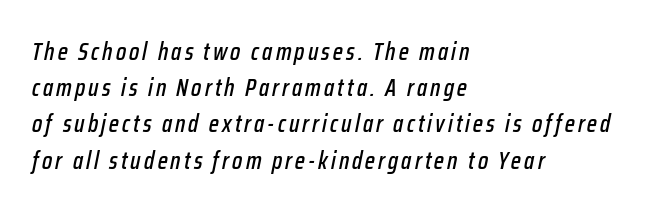
{"italic": "yes", "lean": "right", "slant_degrees": 12, "underline": "no", "align": "left", "line_spacing": "normal", "line_spacing_ratio": 1.51, "glyph_px": 24}
